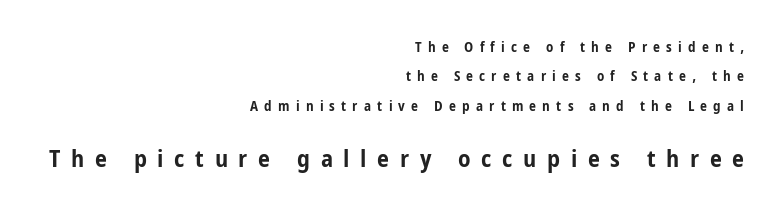
The image shows 24 px bold type, upright; set right-aligned, loose line spacing (2.09x), unusually wide letter spacing (+0.44 em), not underlined; the second (bottom) block is 1.71x larger.
